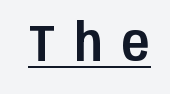
Quick note: underline on. The face used here is rendered with a markedly widened letterfit. Notice how the stems are strictly vertical — no italics here. No feet cap the strokes, marking this as sans-serif type. The letters advance in unequal steps, a hallmark of proportional type.
